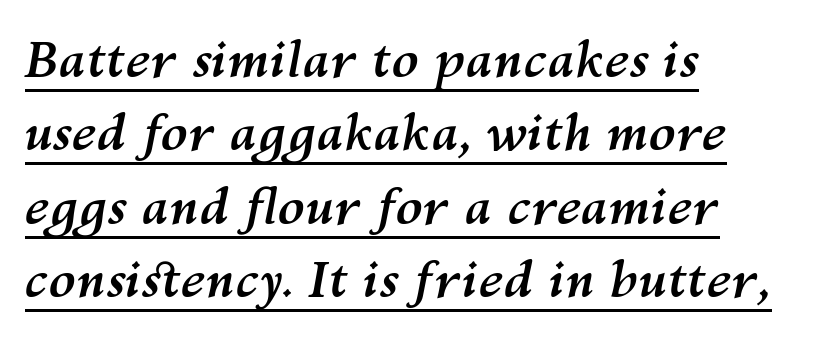
Q: Is the text bold? A: Yes.
Q: Is the text italic (slanted)? A: Yes, it leans right by about 10 degrees.
Q: Is the text underlined? A: Yes.
Q: How is the paragraph aligned? A: Left-aligned.
Q: Is the spacing between letters normal or unusually wide? A: Normal.
Q: Is the spacing between lines tight, normal or loose? A: Normal.
Q: Width (condensed, normal, or wide)? A: Normal.
Q: Stroke contrast? A: Medium.
Q: x-height? A: Medium.
Q: Monospaced? A: No.
